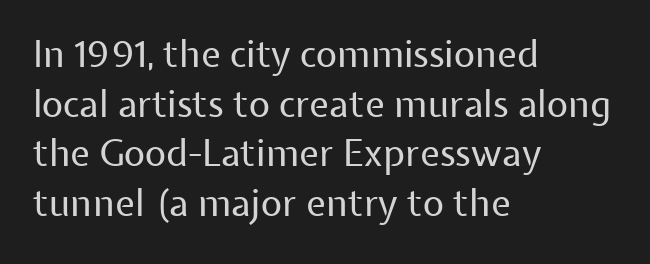
{"serif": "no", "italic": "no", "bold": "no", "weight": "regular", "width": "normal", "stroke_contrast": "low", "x_height": "medium", "monospaced": "no", "underline": "no", "align": "left", "line_spacing": "normal", "line_spacing_ratio": 1.34, "letter_spacing": "normal", "letter_spacing_em": 0.0, "glyph_px": 37}
